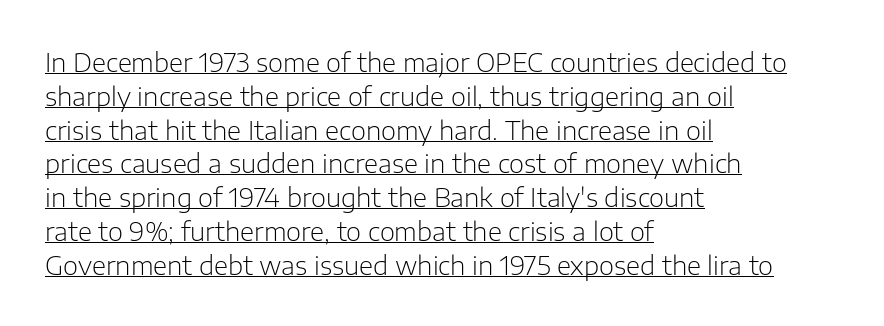
Upright lettering throughout. You can see a thin bar hugging the bottom of the glyphs. The rows are spaced the way most documents space them. This reads as an unemphasized weight, regular at the heaviest.
